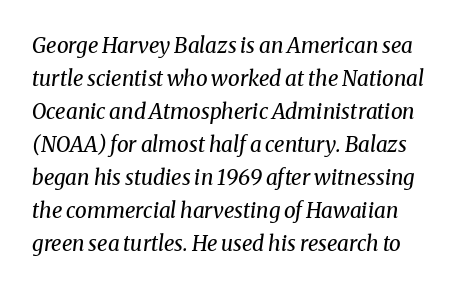
The specimen omits any rule beneath the text block's lines. Observe the ordinary spacing: letters are neighbours, not strangers. The vertical gap from one line to the next is medium. The typeface has the unassuming heft of standard copy or less. The axis of the letterforms is tilted away from vertical.
